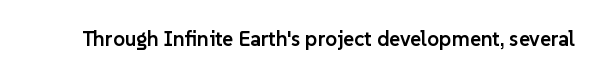
Typesetter's note: demi weight, one step under bold. The specimen omits any rule beneath the text block's lines. Is there any slant? The stems are plumb. Does extra space separate the letters? No, they use regular spacing.
